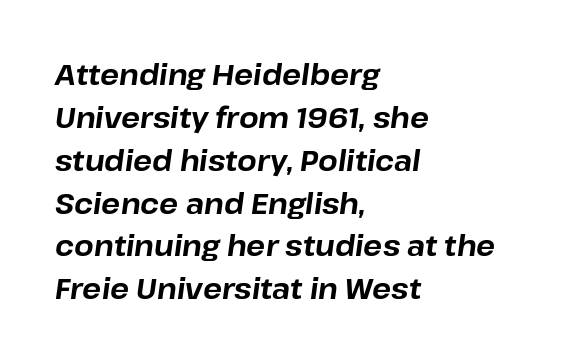
{"italic": "yes", "lean": "right", "slant_degrees": 8, "bold": "yes", "weight": "bold", "width": "normal", "stroke_contrast": "low", "x_height": "medium", "monospaced": "no", "underline": "no", "align": "left", "line_spacing": "normal", "line_spacing_ratio": 1.53, "letter_spacing": "normal", "letter_spacing_em": 0.0, "glyph_px": 28}
